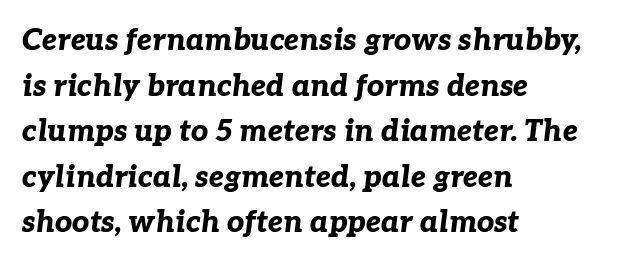
The image shows 30 px bold type, italic (leaning right); set left-aligned, normal line spacing (1.52x), normal letter spacing, not underlined; low stroke contrast and a medium x-height.
